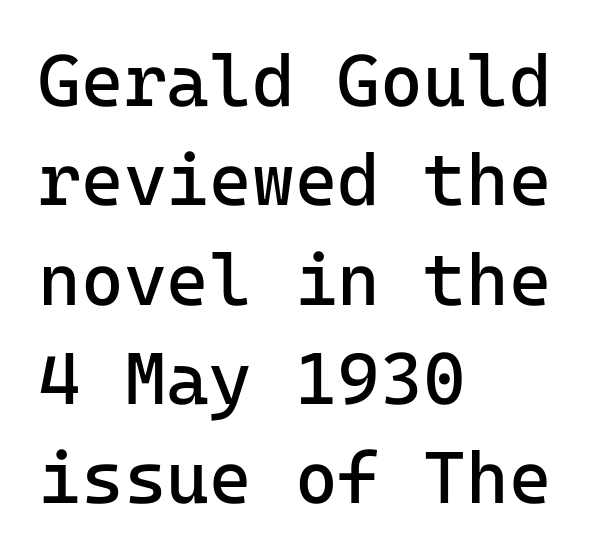
On a weight scale, this lands at 450 or below. The setting favours the left margin, as ordinary paragraphs usually do. The type family on display is of the sans-serif kind. The space beneath each line is pristine and unruled.
